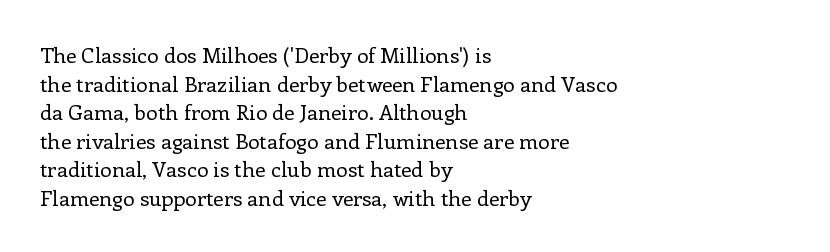
Q: Is the text bold? A: No.
Q: Is the text italic (slanted)? A: No, it is upright.
Q: Is the text underlined? A: No.
Q: How is the paragraph aligned? A: Left-aligned.
Q: Is the spacing between letters normal or unusually wide? A: Normal.
Q: Is the spacing between lines tight, normal or loose? A: Normal.
